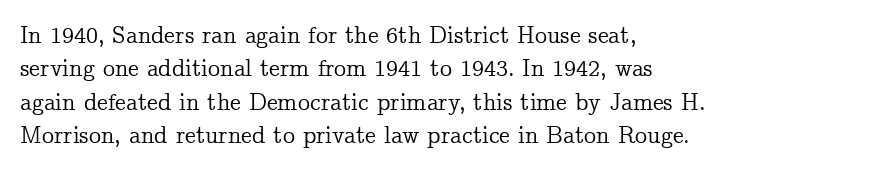
Q: Is the text italic (slanted)? A: No, it is upright.
Q: Is the text underlined? A: No.
Q: How is the paragraph aligned? A: Left-aligned.
Q: Is the spacing between letters normal or unusually wide? A: Normal.
Q: Is the spacing between lines tight, normal or loose? A: Normal.
